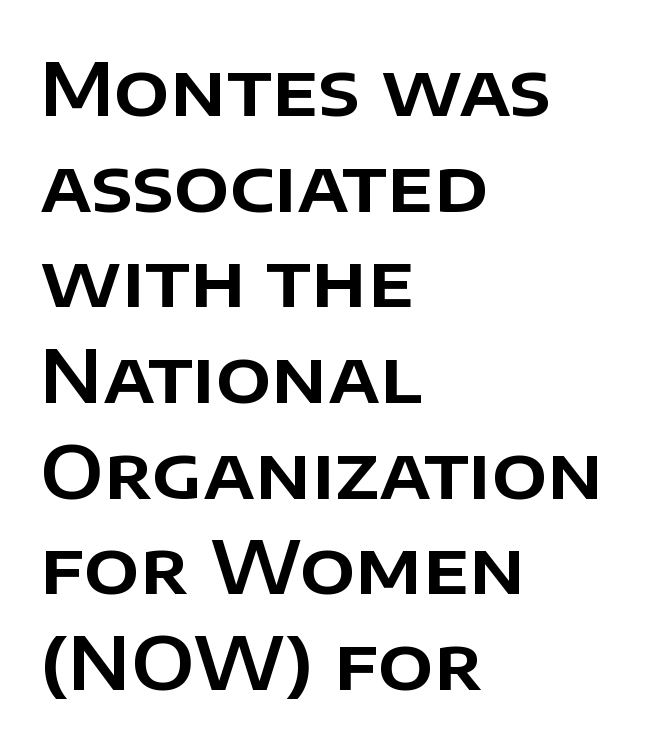
{"serif": "no", "italic": "no", "width": "normal", "stroke_contrast": "low", "x_height": "large", "monospaced": "no", "underline": "no", "align": "left", "line_spacing": "normal", "line_spacing_ratio": 1.31, "letter_spacing": "normal", "letter_spacing_em": 0.0, "glyph_px": 73}
